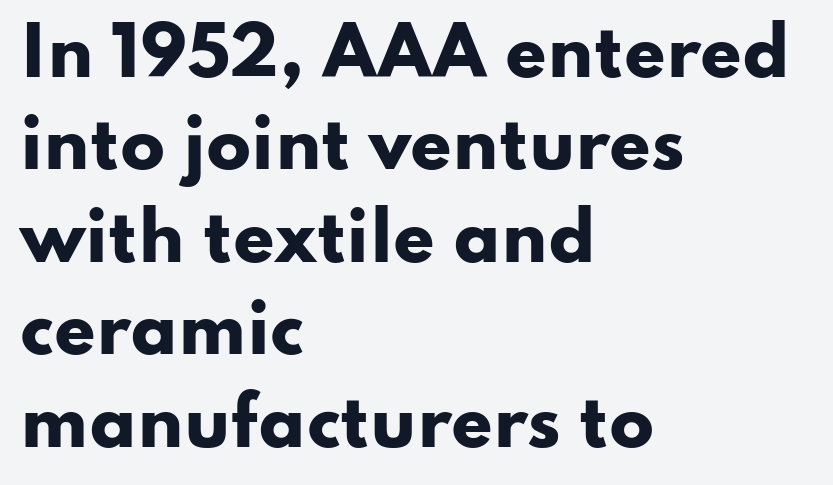
{"serif": "no", "italic": "no", "bold": "yes", "weight": "heavy", "width": "wide", "stroke_contrast": "low", "x_height": "small", "monospaced": "no", "underline": "no", "align": "left", "line_spacing": "normal", "line_spacing_ratio": 1.4, "letter_spacing": "normal", "letter_spacing_em": 0.0, "glyph_px": 66}
